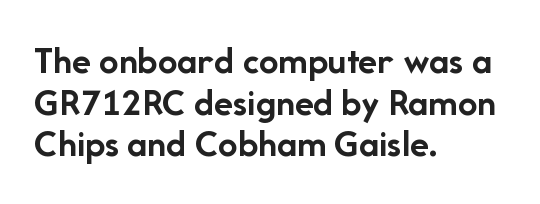
The font's upright variant was chosen for this text. A typesetter would label this face a sans. One-word summary of the alignment: left. Clear beneath every line of the passage.
